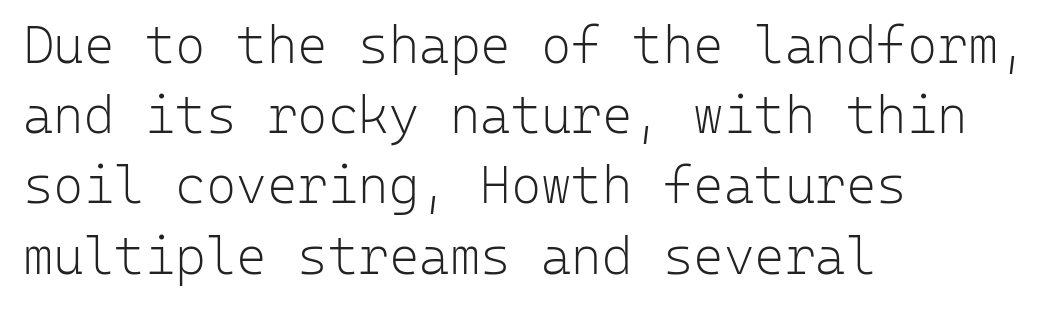
Type without underlining. The rendering uses a moderate line-height, typical for paragraphs. These lines keep a tight, regular rhythm from letter to letter. This sample uses an upright cut, with every glyph sitting square on the baseline. Examine the stroke ends and you'll find no serifs. The typeface has the unassuming heft of standard copy or less.
